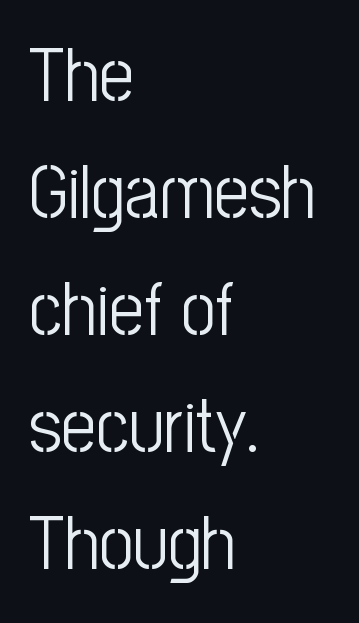
Q: Is the text bold? A: No.
Q: Is the text italic (slanted)? A: No, it is upright.
Q: Is the typeface a serif or a sans-serif typeface? A: Sans-serif.
Q: Is the text underlined? A: No.
Q: How is the paragraph aligned? A: Left-aligned.
Q: Is the spacing between letters normal or unusually wide? A: Normal.
Q: Is the spacing between lines tight, normal or loose? A: Normal.
Q: Width (condensed, normal, or wide)? A: Condensed.
Q: Stroke contrast? A: Low.
Q: x-height? A: Medium.
Q: Monospaced? A: No.
